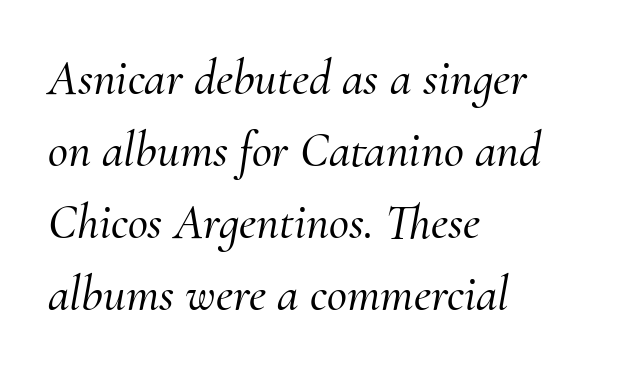
Q: Is the text italic (slanted)? A: Yes, it leans right by about 10 degrees.
Q: Is the typeface a serif or a sans-serif typeface? A: Serif.
Q: Is the text underlined? A: No.
Q: How is the paragraph aligned? A: Left-aligned.
Q: Is the spacing between letters normal or unusually wide? A: Normal.
Q: Is the spacing between lines tight, normal or loose? A: Normal.
Q: Width (condensed, normal, or wide)? A: Normal.
Q: Stroke contrast? A: Medium.
Q: x-height? A: Small.
Q: Monospaced? A: No.
